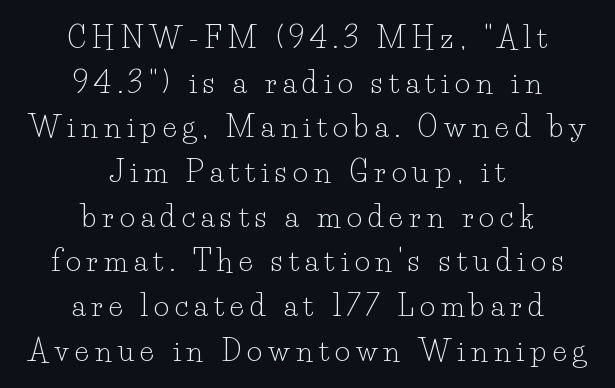
Letters have the restrained weight of plain body copy at most. The letterforms stand isolated, each surrounded by extra space. Serif or sans? Serif — the stroke terminals have little feet. Vertically, the passage feels balanced, rows spaced as you'd expect. You could not count columns in this text — the font is proportionally spaced. These lines stack symmetrically, like a column narrowing and widening about its center.
